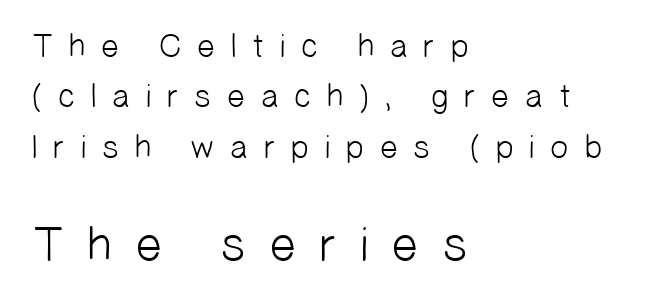
Layout note: lines flush left. Note the varied advance widths — an 'i' is clearly narrower than an 'm'. Lines of text with bare space underneath. If you measured baseline to baseline, you'd find a middling distance. Observe the wide spacing: letters keep a clear distance from each other. The more generous point size was reserved for the lower chunk.
